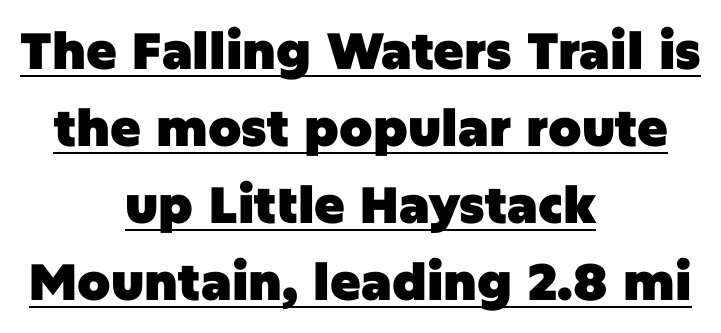
This is the regular roman posture of the typeface. The glyphs are accompanied by a horizontal stroke just below them. Heavy, bold letterforms. Each letter keeps its own natural width here, so spacing adapts to shape.
